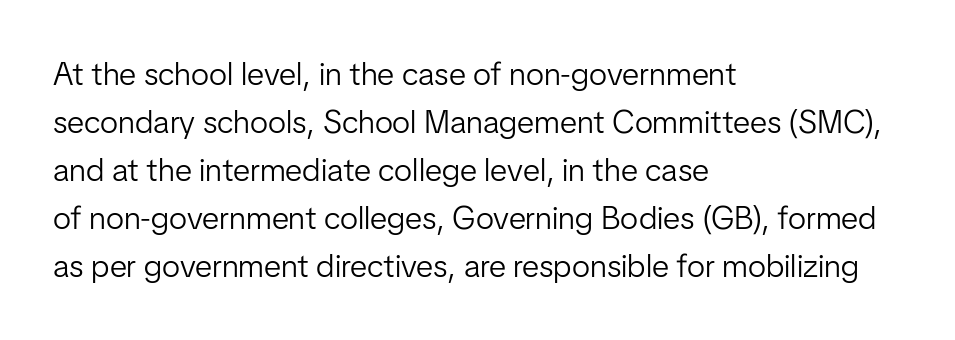
{"serif": "no", "italic": "no", "bold": "no", "weight": "light", "width": "normal", "stroke_contrast": "low", "x_height": "medium", "monospaced": "no", "underline": "no", "align": "left", "line_spacing": "normal", "line_spacing_ratio": 1.5, "letter_spacing": "normal", "letter_spacing_em": 0.0, "glyph_px": 32}
